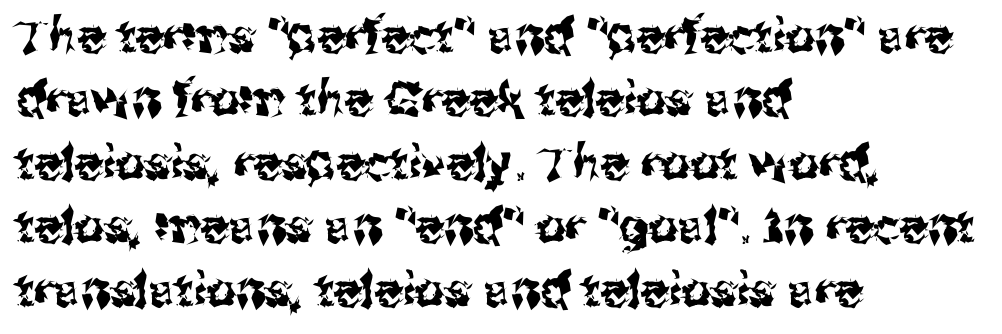
Character widths vary here, with narrow letters taking less room than wide ones. Grotesque or geometric, the face here clearly has no serifs. The zone under the glyphs is completely vacant. Italic? Not at all — the glyphs are vertical. The face used here is rendered with its standard letterfit.
